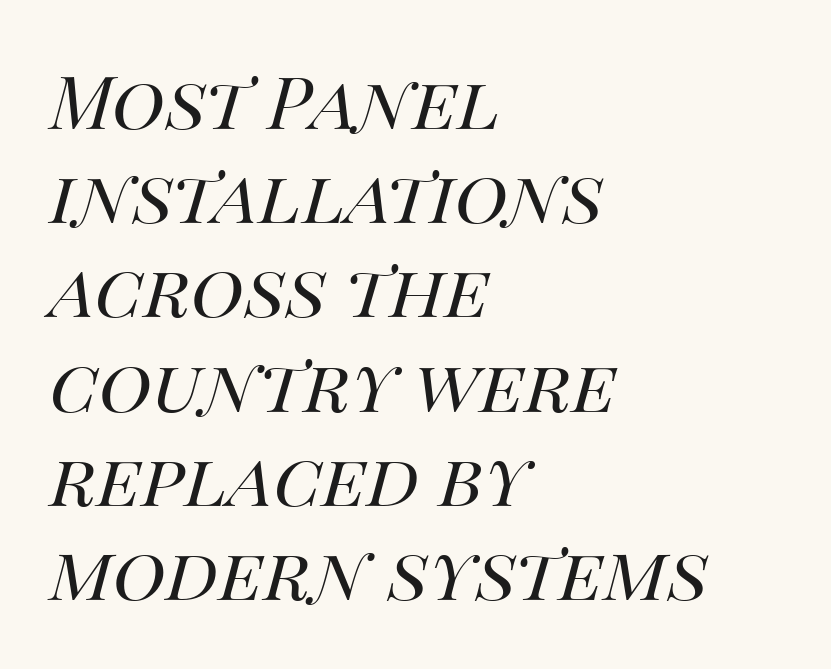
{"italic": "yes", "lean": "right", "slant_degrees": 14, "bold": "no", "weight": "regular", "width": "normal", "stroke_contrast": "medium", "x_height": "large", "monospaced": "no", "underline": "no", "align": "left", "line_spacing": "normal", "line_spacing_ratio": 1.29, "letter_spacing": "normal", "letter_spacing_em": 0.0, "glyph_px": 73}
